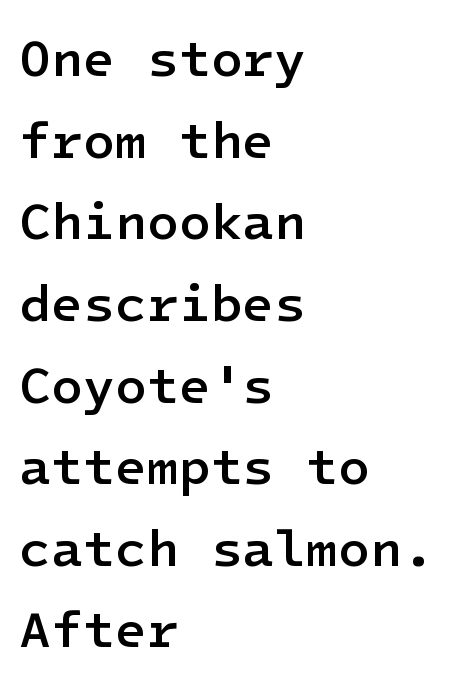
The image shows 52 px semibold sans-serif type, upright; set left-aligned, normal line spacing (1.57x), normal letter spacing, not underlined; low stroke contrast and a medium x-height.
